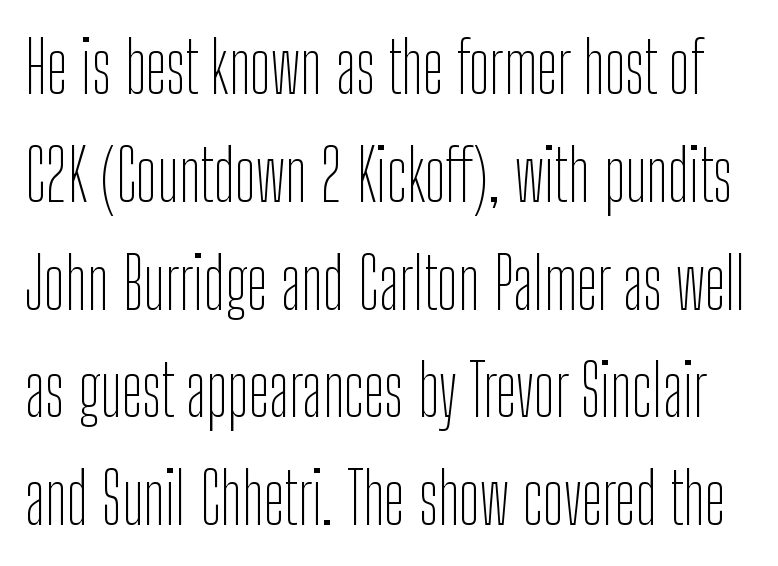
The image shows 70 px thin, condensed sans-serif type, upright; set normal line spacing (1.54x), normal letter spacing, not underlined; low stroke contrast and a medium x-height.
